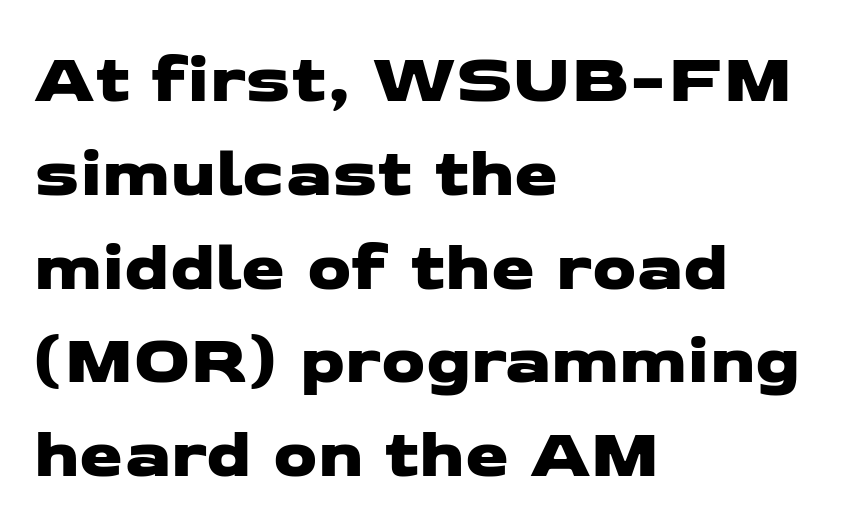
Q: Is the typeface a serif or a sans-serif typeface? A: Sans-serif.
Q: Is the text underlined? A: No.
Q: How is the paragraph aligned? A: Left-aligned.
Q: Is the spacing between letters normal or unusually wide? A: Normal.
Q: Is the spacing between lines tight, normal or loose? A: Normal.
Q: Width (condensed, normal, or wide)? A: Wide.
Q: Stroke contrast? A: Low.
Q: x-height? A: Medium.
Q: Monospaced? A: No.
